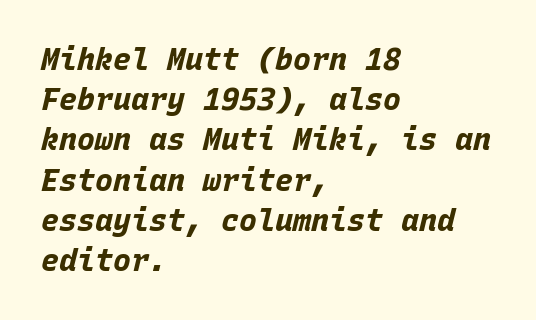
The image shows 30 px bold type, italic (leaning right), monospaced; set left-aligned, normal line spacing (1.34x), normal letter spacing, not underlined; low stroke contrast and a large x-height.
